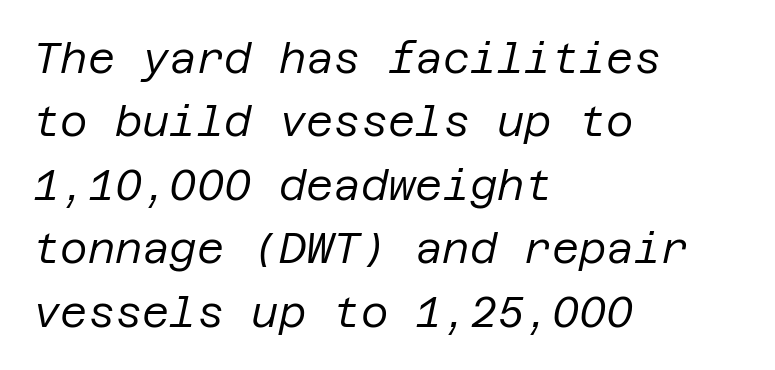
Q: Is the text bold? A: No.
Q: Is the text italic (slanted)? A: Yes, it leans right by about 12 degrees.
Q: Is the text underlined? A: No.
Q: How is the paragraph aligned? A: Left-aligned.
Q: Is the spacing between letters normal or unusually wide? A: Normal.
Q: Is the spacing between lines tight, normal or loose? A: Normal.
Q: Width (condensed, normal, or wide)? A: Normal.
Q: Stroke contrast? A: Low.
Q: x-height? A: Large.
